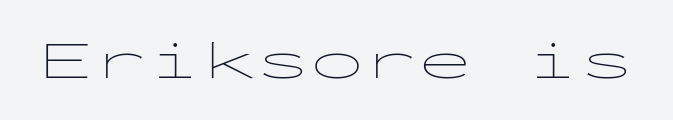
The image shows 54 px thin, wide sans-serif type, upright, monospaced; set normal letter spacing, not underlined; low stroke contrast and a medium x-height.
